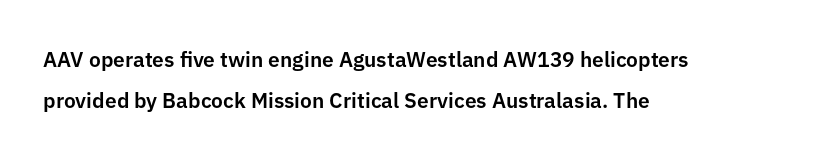
Q: Is the text italic (slanted)? A: No, it is upright.
Q: Is the text underlined? A: No.
Q: How is the paragraph aligned? A: Left-aligned.
Q: Is the spacing between letters normal or unusually wide? A: Normal.
Q: Is the spacing between lines tight, normal or loose? A: Loose.
